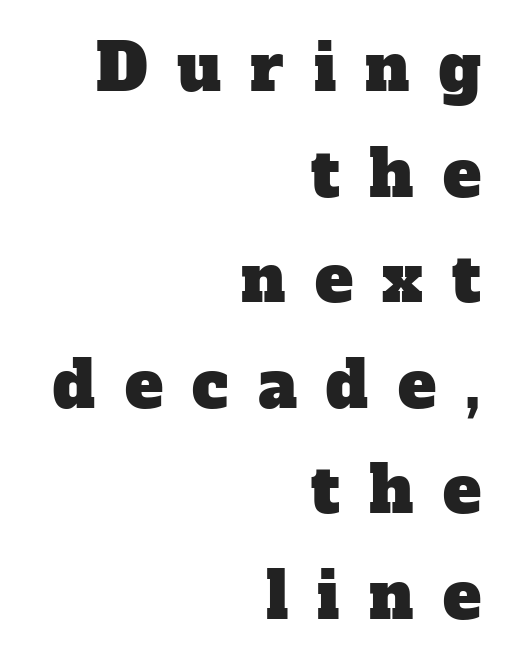
Q: Is the typeface a serif or a sans-serif typeface? A: Serif.
Q: Is the text underlined? A: No.
Q: How is the paragraph aligned? A: Right-aligned.
Q: Is the spacing between letters normal or unusually wide? A: Unusually wide.
Q: Is the spacing between lines tight, normal or loose? A: Normal.
Q: Width (condensed, normal, or wide)? A: Normal.
Q: Stroke contrast? A: Low.
Q: x-height? A: Medium.
Q: Monospaced? A: No.
